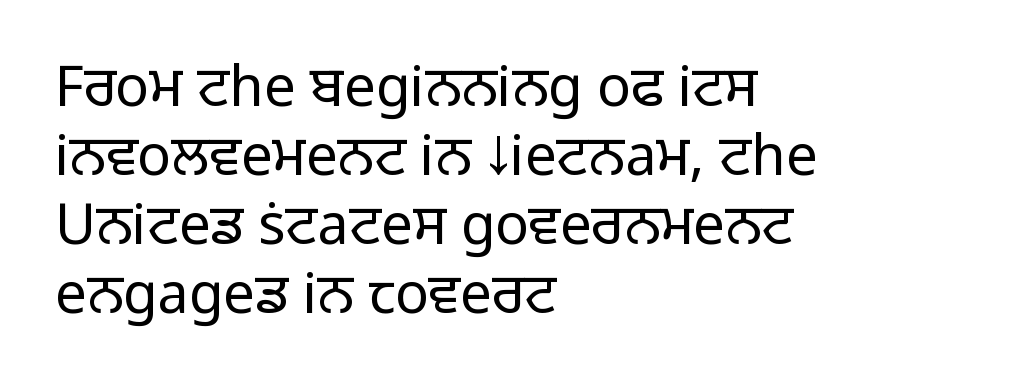
Students, note that the glyphs here touch the page at normal intervals. Each stroke keeps to a modest, everyday thickness or less. Character widths vary here, with narrow letters taking less room than wide ones. Unlike italic type, these characters show no tilt at all.
